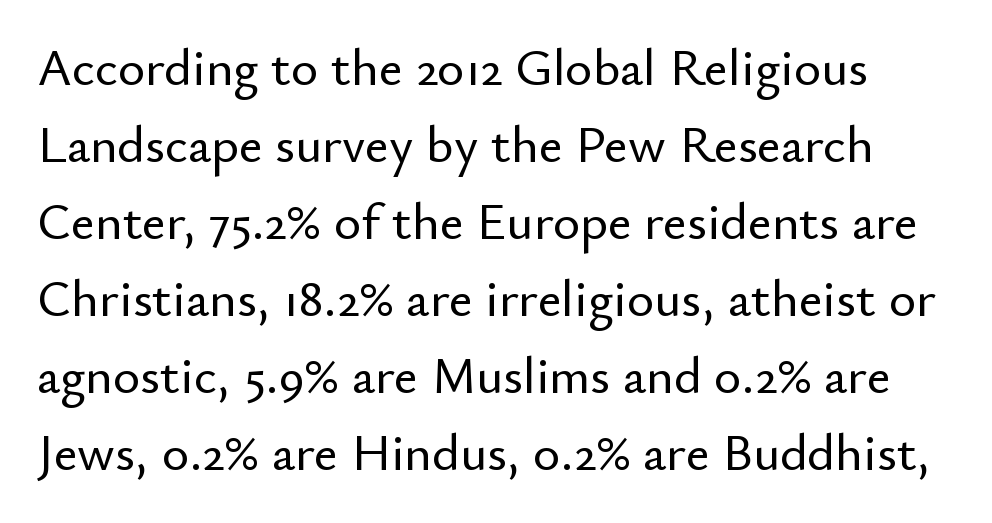
Q: Is the text italic (slanted)? A: No, it is upright.
Q: Is the typeface a serif or a sans-serif typeface? A: Sans-serif.
Q: Is the text underlined? A: No.
Q: Is the spacing between letters normal or unusually wide? A: Normal.
Q: Is the spacing between lines tight, normal or loose? A: Normal.
Q: Width (condensed, normal, or wide)? A: Normal.
Q: Stroke contrast? A: Low.
Q: x-height? A: Small.
Q: Monospaced? A: No.
